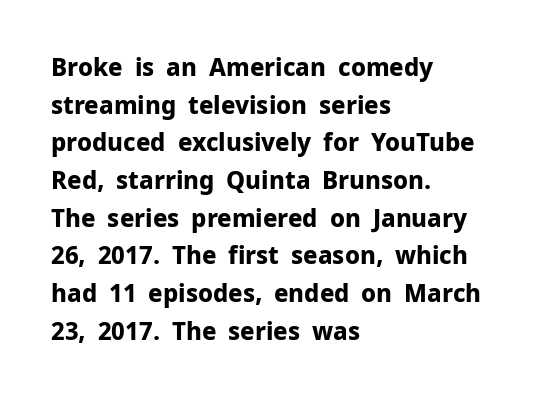
Q: Is the text bold? A: Yes.
Q: Is the text italic (slanted)? A: No, it is upright.
Q: Is the text underlined? A: No.
Q: How is the paragraph aligned? A: Left-aligned.
Q: Is the spacing between letters normal or unusually wide? A: Normal.
Q: Is the spacing between lines tight, normal or loose? A: Normal.
